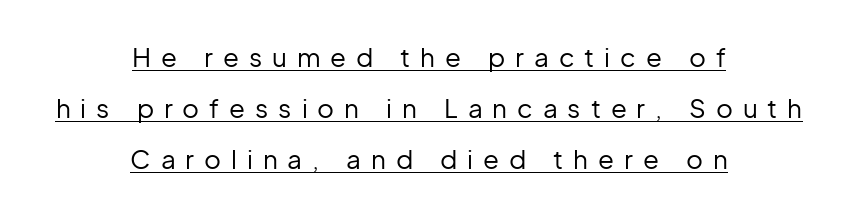
Is there an underline? Yes — a line sits under the letters. Leftover space on each line is divided equally before and after the words. What stands out about the letter spacing? Its width — letters are far apart. This reads as an unemphasized weight, regular at the heaviest. Successive baselines arrive slowly, with a big drop between each.
